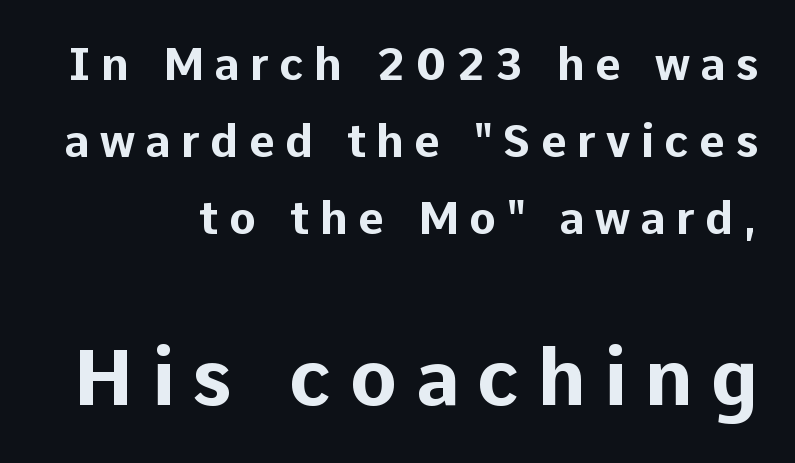
{"serif": "no", "italic": "no", "bold": "yes", "weight": "bold", "width": "normal", "stroke_contrast": "low", "x_height": "medium", "monospaced": "no", "underline": "no", "line_spacing_ratio": 1.71, "letter_spacing": "wide", "letter_spacing_em": 0.23, "larger_block": "second", "size_ratio": 1.73, "glyph_px": 78}
